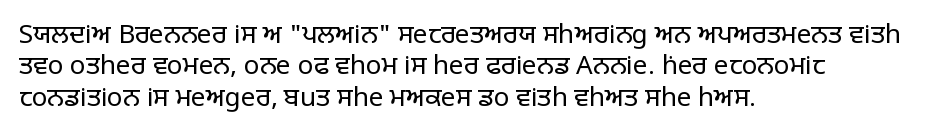
Q: Is the text bold? A: No.
Q: Is the text italic (slanted)? A: No, it is upright.
Q: Is the text underlined? A: No.
Q: How is the paragraph aligned? A: Left-aligned.
Q: Is the spacing between letters normal or unusually wide? A: Normal.
